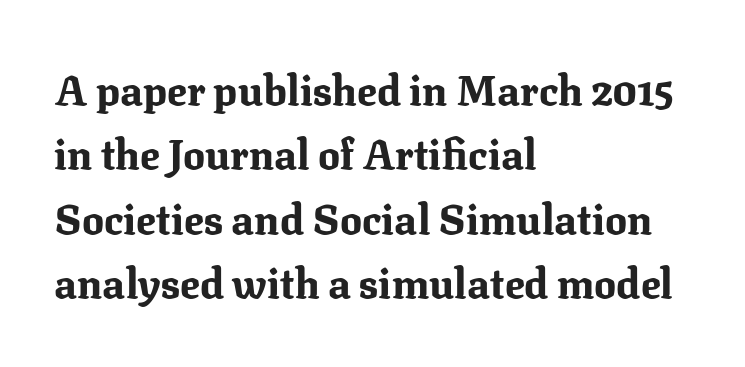
The image shows 41 px bold serif type, upright; set left-aligned, normal line spacing (1.57x), normal letter spacing, not underlined; medium stroke contrast and a medium x-height.
